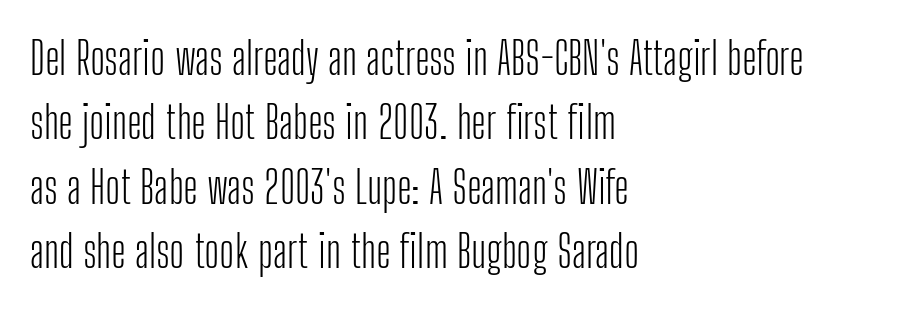
Q: Is the text bold? A: No.
Q: Is the text italic (slanted)? A: No, it is upright.
Q: Is the typeface a serif or a sans-serif typeface? A: Sans-serif.
Q: Is the text underlined? A: No.
Q: How is the paragraph aligned? A: Left-aligned.
Q: Is the spacing between letters normal or unusually wide? A: Normal.
Q: Is the spacing between lines tight, normal or loose? A: Normal.
Q: Width (condensed, normal, or wide)? A: Condensed.
Q: Stroke contrast? A: Low.
Q: x-height? A: Medium.
Q: Monospaced? A: No.
